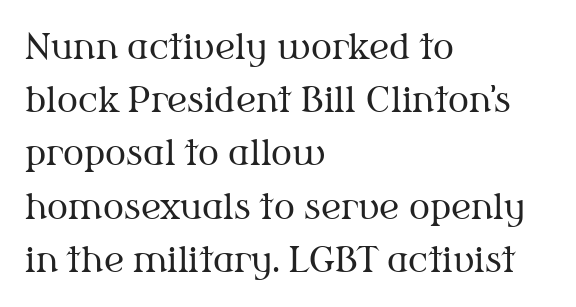
{"serif": "yes", "italic": "no", "bold": "no", "weight": "regular", "width": "normal", "stroke_contrast": "medium", "x_height": "medium", "monospaced": "no", "underline": "no", "align": "left", "line_spacing": "normal", "line_spacing_ratio": 1.52, "letter_spacing": "normal", "letter_spacing_em": 0.0, "glyph_px": 35}
